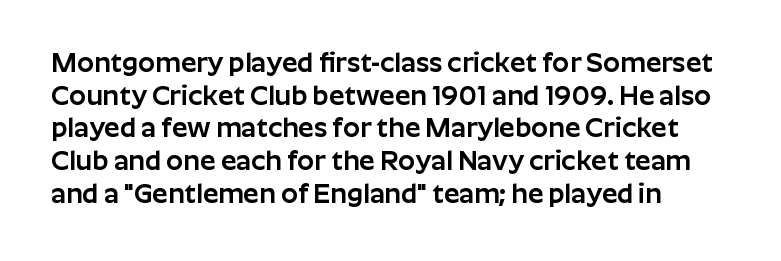
Words float on clear page, feet unadorned. Words appear dense and cohesive because spacing is normal. The lettering holds an erect, upright posture throughout. If you drew a ruler down the left edge, every line would touch it.
